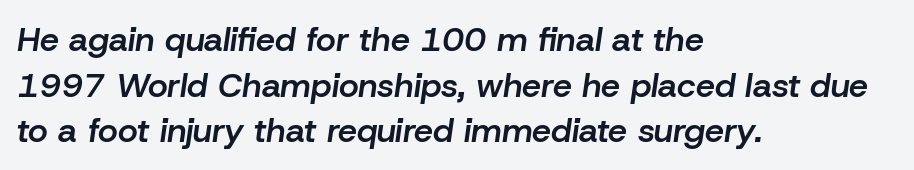
Q: Is the text bold? A: Semi-bold.
Q: Is the text italic (slanted)? A: Yes, it leans right by about 8 degrees.
Q: Is the text underlined? A: No.
Q: How is the paragraph aligned? A: Left-aligned.
Q: Is the spacing between letters normal or unusually wide? A: Normal.
Q: Is the spacing between lines tight, normal or loose? A: Normal.
Q: Width (condensed, normal, or wide)? A: Normal.
Q: Stroke contrast? A: Low.
Q: x-height? A: Medium.
Q: Monospaced? A: No.
